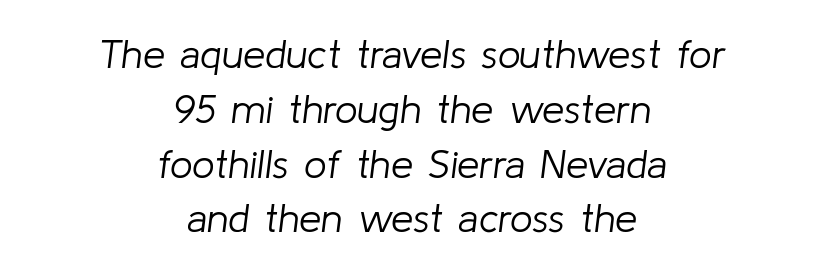
{"italic": "yes", "lean": "right", "slant_degrees": 8, "bold": "no", "weight": "light", "width": "normal", "stroke_contrast": "low", "x_height": "medium", "monospaced": "no", "underline": "no", "align": "center", "line_spacing": "normal", "line_spacing_ratio": 1.37, "letter_spacing": "normal", "letter_spacing_em": 0.0, "glyph_px": 40}
